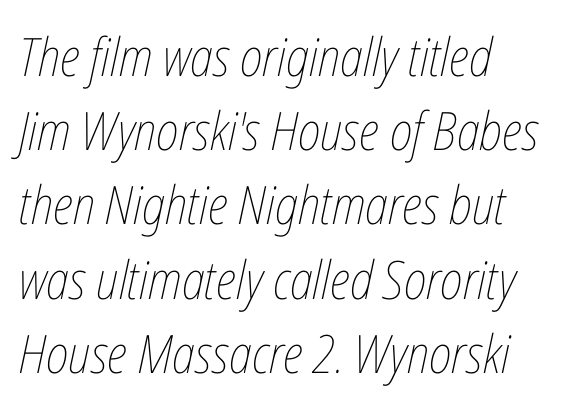
Line beginnings align vertically; line endings do not. A quiet, ordinary-to-light weight characterises the typeface. Proportional: the letters do not fall into vertical columns. Is the type slanted? Yes — the strokes lean at a clear angle. The type is set solid horizontally, with unmodified tracking.
